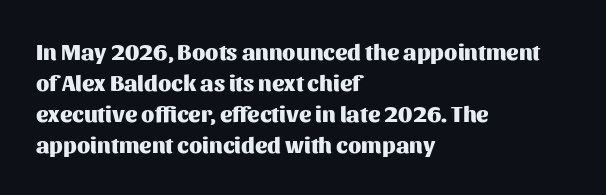
Q: Is the text bold? A: Yes.
Q: Is the text italic (slanted)? A: No, it is upright.
Q: Is the text underlined? A: No.
Q: How is the paragraph aligned? A: Left-aligned.
Q: Is the spacing between letters normal or unusually wide? A: Normal.
Q: Is the spacing between lines tight, normal or loose? A: Normal.
